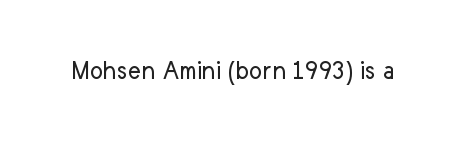
{"serif": "no", "italic": "no", "bold": "no", "weight": "regular", "width": "normal", "stroke_contrast": "low", "x_height": "medium", "monospaced": "no", "underline": "no", "letter_spacing": "normal", "letter_spacing_em": 0.0, "glyph_px": 28}
